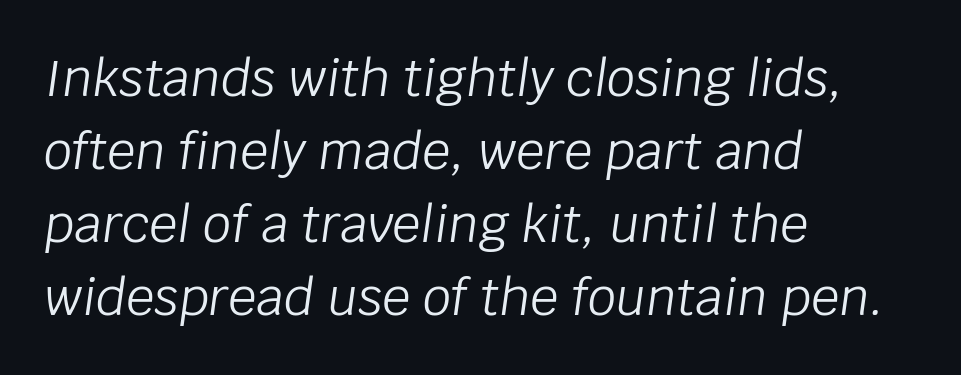
{"italic": "yes", "lean": "right", "slant_degrees": 8, "bold": "no", "weight": "light", "width": "normal", "stroke_contrast": "low", "x_height": "large", "monospaced": "no", "underline": "no", "align": "left", "line_spacing": "normal", "line_spacing_ratio": 1.46, "letter_spacing": "normal", "letter_spacing_em": 0.0, "glyph_px": 50}
